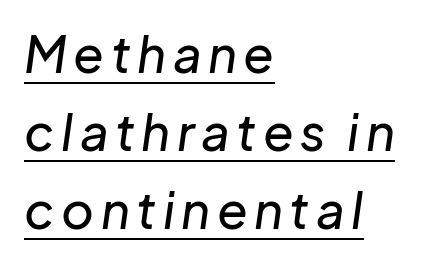
The image shows 50 px text type, italic (leaning right); set left-aligned, normal line spacing (1.56x), underlined; low stroke contrast and a medium x-height.
